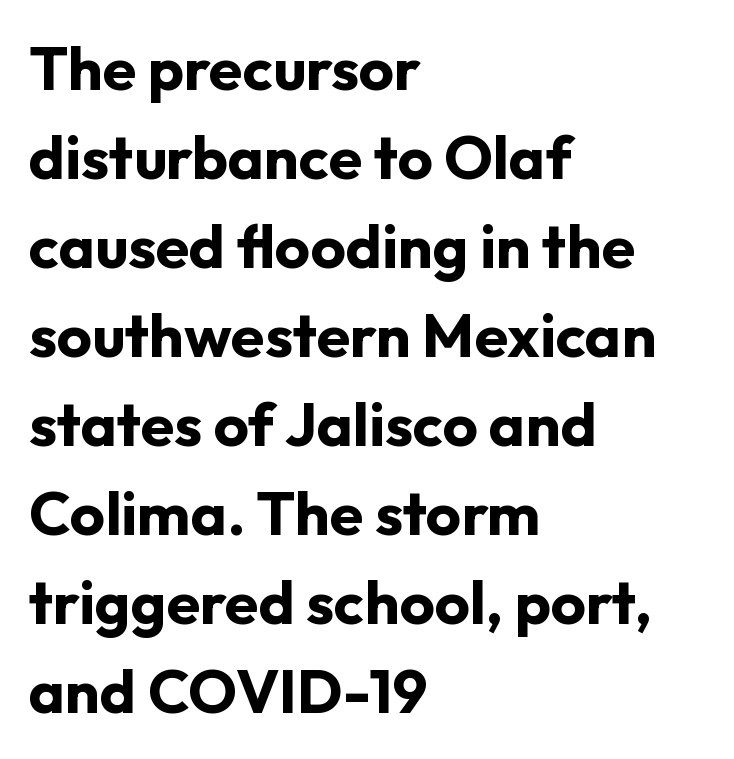
Q: Is the text bold? A: Yes.
Q: Is the text italic (slanted)? A: No, it is upright.
Q: Is the typeface a serif or a sans-serif typeface? A: Sans-serif.
Q: Is the text underlined? A: No.
Q: How is the paragraph aligned? A: Left-aligned.
Q: Is the spacing between letters normal or unusually wide? A: Normal.
Q: Is the spacing between lines tight, normal or loose? A: Normal.
Q: Width (condensed, normal, or wide)? A: Normal.
Q: Stroke contrast? A: Low.
Q: x-height? A: Medium.
Q: Monospaced? A: No.
